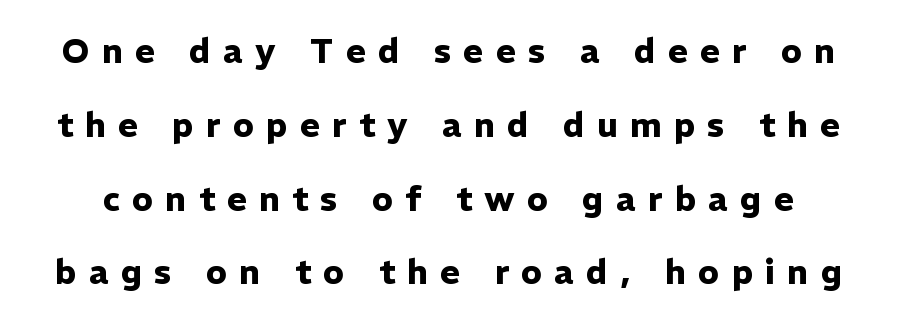
Q: Is the text bold? A: Yes.
Q: Is the text italic (slanted)? A: No, it is upright.
Q: Is the typeface a serif or a sans-serif typeface? A: Sans-serif.
Q: Is the text underlined? A: No.
Q: Is the spacing between letters normal or unusually wide? A: Unusually wide.
Q: Is the spacing between lines tight, normal or loose? A: Loose.
Q: Width (condensed, normal, or wide)? A: Normal.
Q: Stroke contrast? A: Low.
Q: x-height? A: Medium.
Q: Monospaced? A: No.
